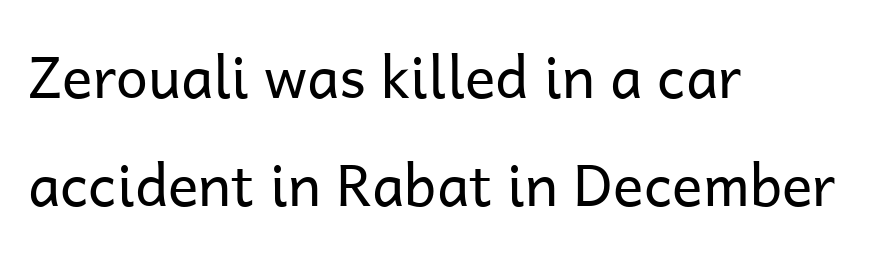
Q: Is the text bold? A: No.
Q: Is the text italic (slanted)? A: No, it is upright.
Q: Is the typeface a serif or a sans-serif typeface? A: Sans-serif.
Q: Is the text underlined? A: No.
Q: How is the paragraph aligned? A: Left-aligned.
Q: Is the spacing between letters normal or unusually wide? A: Normal.
Q: Is the spacing between lines tight, normal or loose? A: Loose.
Q: Width (condensed, normal, or wide)? A: Normal.
Q: Stroke contrast? A: Low.
Q: x-height? A: Medium.
Q: Monospaced? A: No.
